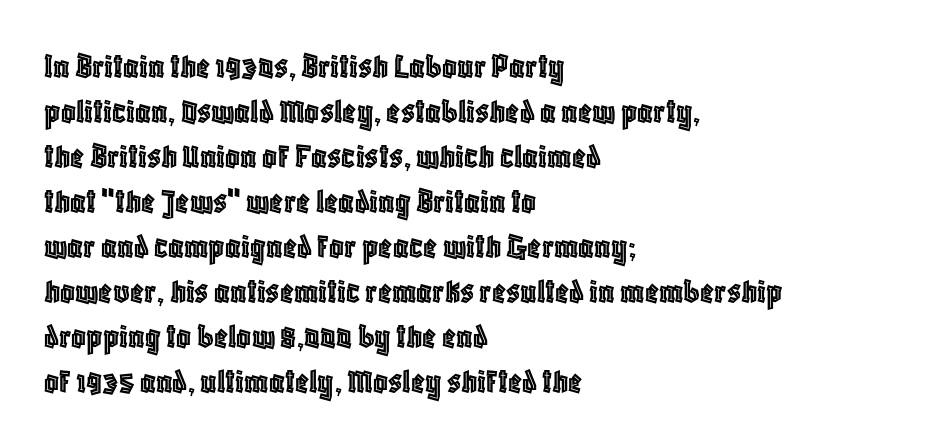
The image shows 36 px condensed type, upright; set left-aligned, normal line spacing (1.25x), normal letter spacing, not underlined; a large x-height.
